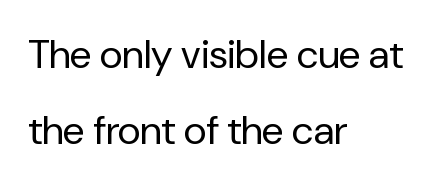
Bare-footed words on every line. What kind of face is this? One without serifs — a sans. Weight: not bold — regular or lighter. The passage shown stacks its lines with a broad gap. Varying glyph widths throughout — classic text-font behaviour. The lines are quadded left.
